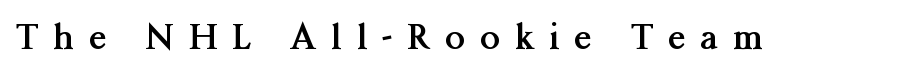
Strokes here are thick enough to call this a true bold. Regarding serifs, this sample has them. The gap between lines stays unmarked. A typesetter would call this heavily tracked-out type. The letters advance in unequal steps, a hallmark of proportional type.
